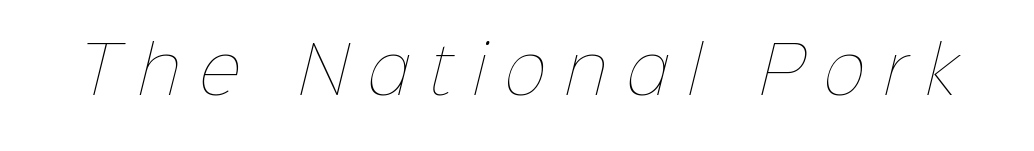
The image shows 64 px thin type; set unusually wide letter spacing (+0.31 em), not underlined; low stroke contrast and a medium x-height.
